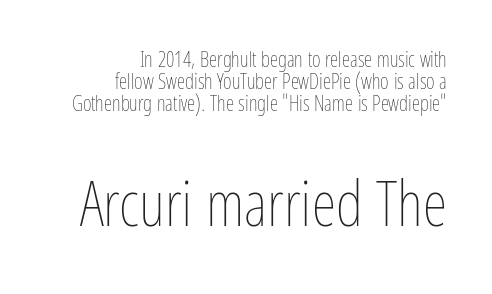
{"italic": "no", "bold": "no", "weight": "thin", "width": "condensed", "stroke_contrast": "low", "x_height": "medium", "monospaced": "no", "underline": "no", "align": "right", "line_spacing": "tight", "line_spacing_ratio": 1.05, "letter_spacing": "normal", "letter_spacing_em": 0.0, "larger_block": "second", "size_ratio": 3.0, "glyph_px": 63}
